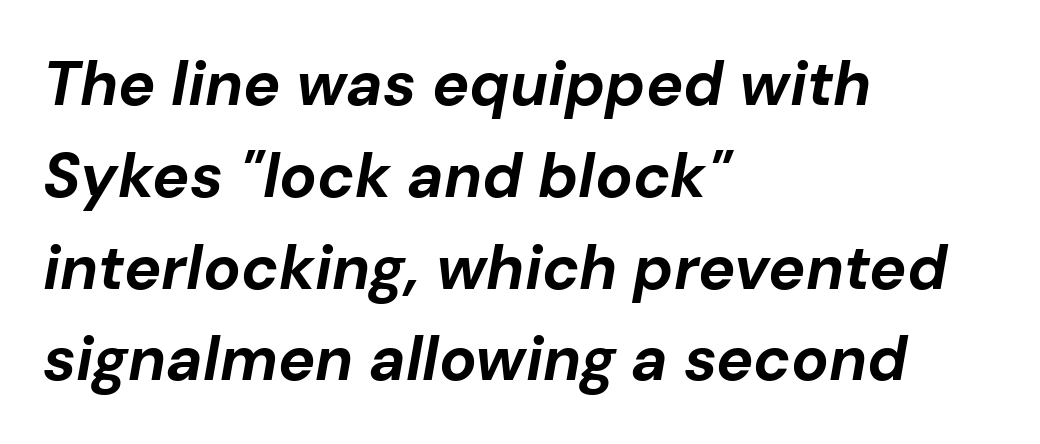
When letters slant like this, we call the style italic. The designer left line spacing at the default. Spacing verdict: proportional, widths tailored to each character. Spacing between characters is what you'd get straight out of the box. Anything drawn beneath the words? Only blank space. The typesetter chose a ragged-right arrangement here.
